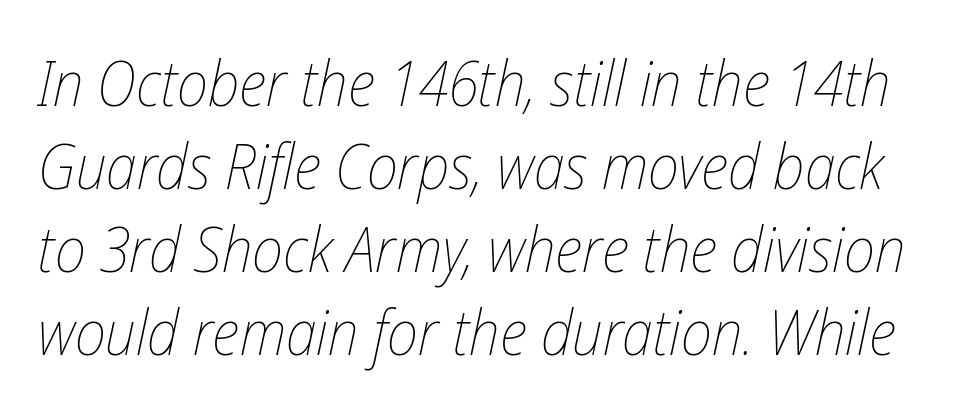
Q: Is the text bold? A: No.
Q: Is the text italic (slanted)? A: Yes, it leans right by about 12 degrees.
Q: Is the text underlined? A: No.
Q: Is the spacing between letters normal or unusually wide? A: Normal.
Q: Is the spacing between lines tight, normal or loose? A: Normal.
Q: Width (condensed, normal, or wide)? A: Condensed.
Q: Stroke contrast? A: Low.
Q: x-height? A: Medium.
Q: Monospaced? A: No.
